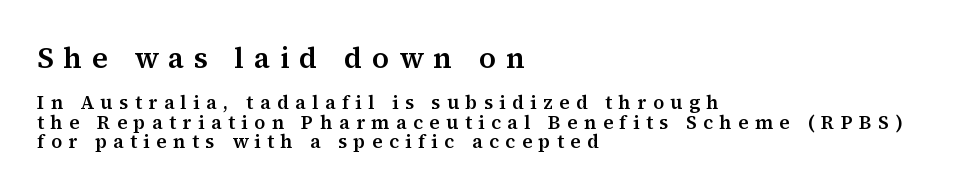
Q: Is the text italic (slanted)? A: No, it is upright.
Q: Is the typeface a serif or a sans-serif typeface? A: Serif.
Q: Is the text underlined? A: No.
Q: How is the paragraph aligned? A: Left-aligned.
Q: Is the spacing between letters normal or unusually wide? A: Unusually wide.
Q: Is the spacing between lines tight, normal or loose? A: Tight.
Q: Which block of text is set in a larger size, the first (top) or the second (bottom)? A: The first (top) one.
Q: Width (condensed, normal, or wide)? A: Normal.
Q: Stroke contrast? A: Medium.
Q: x-height? A: Medium.
Q: Monospaced? A: No.
